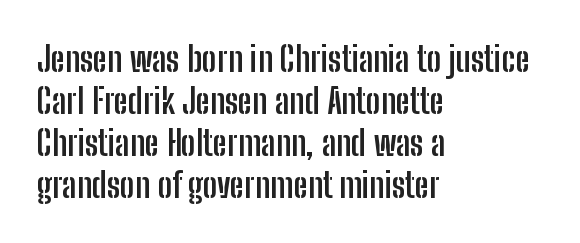
Q: Is the text bold? A: Yes.
Q: Is the text italic (slanted)? A: No, it is upright.
Q: Is the typeface a serif or a sans-serif typeface? A: Sans-serif.
Q: Is the text underlined? A: No.
Q: How is the paragraph aligned? A: Left-aligned.
Q: Is the spacing between letters normal or unusually wide? A: Normal.
Q: Width (condensed, normal, or wide)? A: Condensed.
Q: Stroke contrast? A: Low.
Q: x-height? A: Medium.
Q: Monospaced? A: No.
